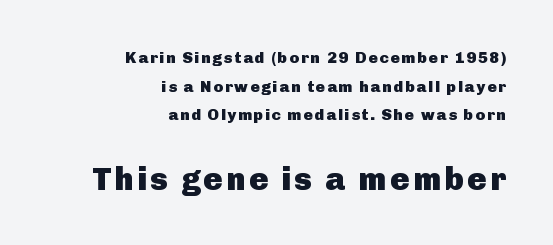
The passage shown is typed in a proportional face where columns would drift. The typeface chosen for these lines omits serifs. Posture: upright roman. The characters look thick and weighty, a clear bold. The paragraph shown leans on its right margin.
